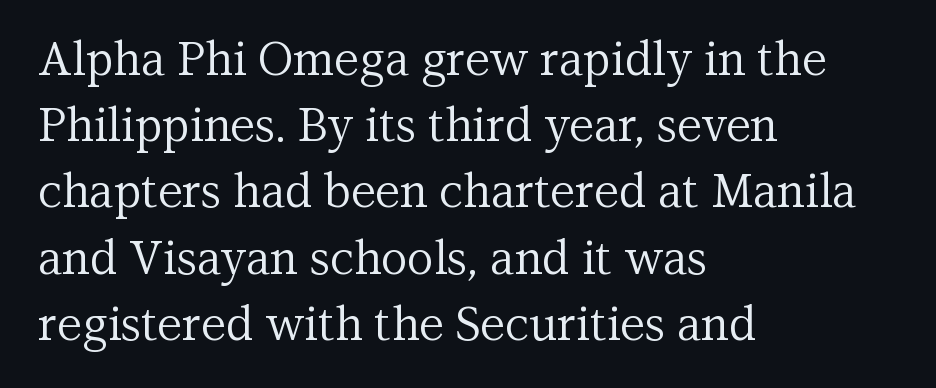
This is serif lettering, the kind often seen in printed books. Heft: none added — not bold. This sample has the flowing, uneven cadence of proportional lettering. Layout note: lines flush left. What stands out about the letter spacing? Nothing — it is the standard amount.
